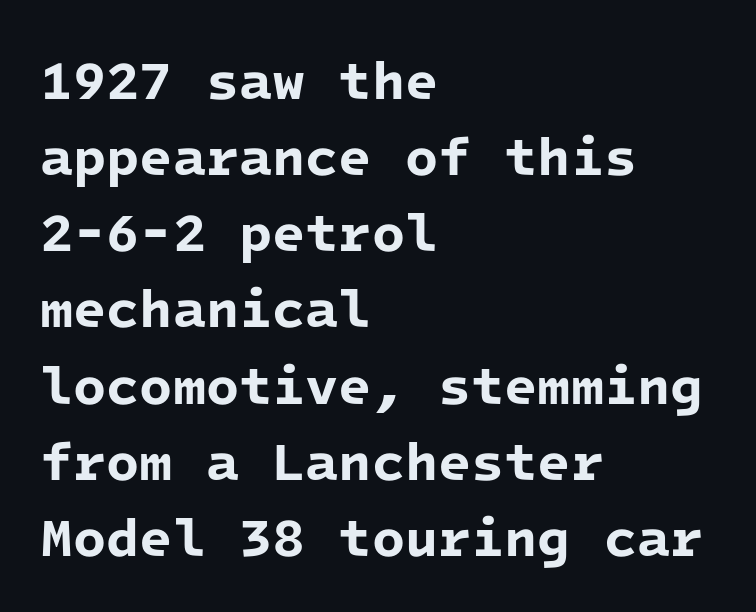
Q: Is the text bold? A: Yes.
Q: Is the typeface a serif or a sans-serif typeface? A: Sans-serif.
Q: Is the text underlined? A: No.
Q: How is the paragraph aligned? A: Left-aligned.
Q: Is the spacing between letters normal or unusually wide? A: Normal.
Q: Is the spacing between lines tight, normal or loose? A: Normal.
Q: Width (condensed, normal, or wide)? A: Normal.
Q: Stroke contrast? A: Low.
Q: x-height? A: Medium.
Q: Monospaced? A: Yes.
